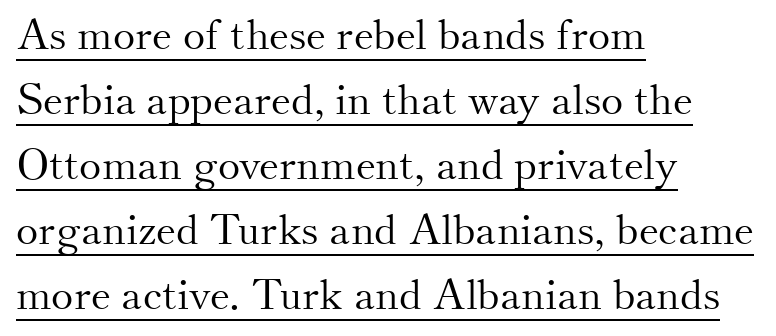
The image shows 42 px light serif type, upright; set left-aligned, normal line spacing (1.55x), normal letter spacing, underlined; medium stroke contrast and a small x-height.
